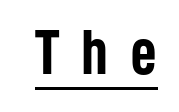
{"serif": "no", "italic": "no", "bold": "yes", "weight": "semibold", "width": "condensed", "stroke_contrast": "low", "x_height": "medium", "monospaced": "no", "underline": "yes", "letter_spacing": "wide", "letter_spacing_em": 0.33, "glyph_px": 66}
